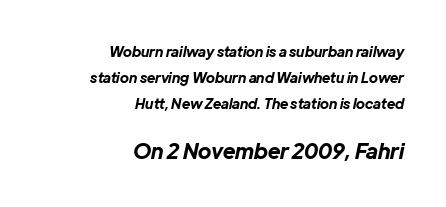
The paragraph has a hard right edge and a soft left edge. On the weight axis this lands at bold, roughly 700. This layout puts the modest block above and the oversized block below. The rendering applies a slant to the glyphs. The line texture is even and compact thanks to regular tracking.
